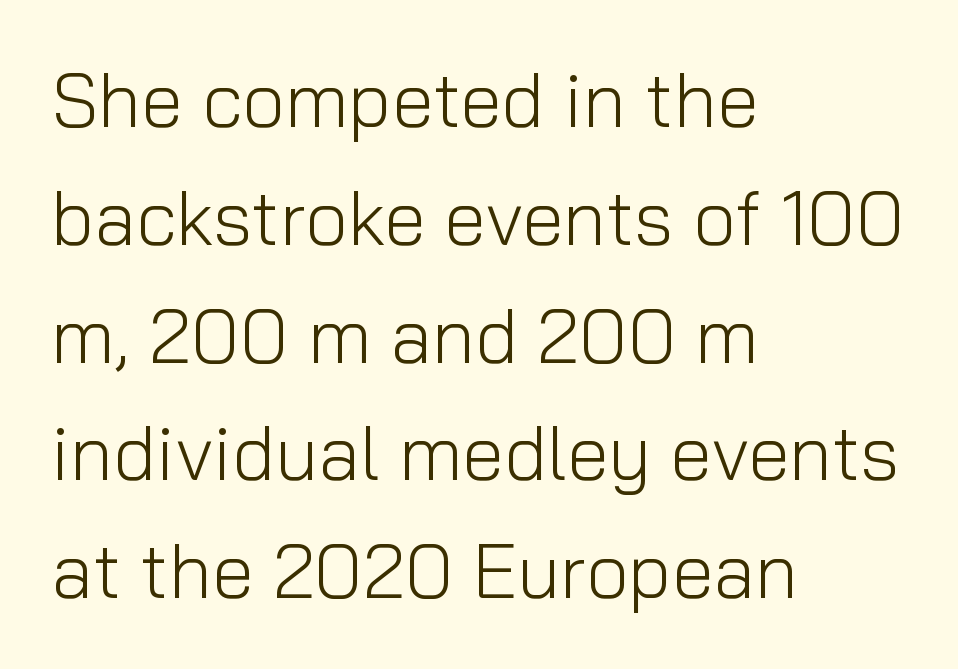
The image shows 76 px light sans-serif type, upright; set left-aligned, normal line spacing (1.55x), normal letter spacing, not underlined; low stroke contrast and a medium x-height.
